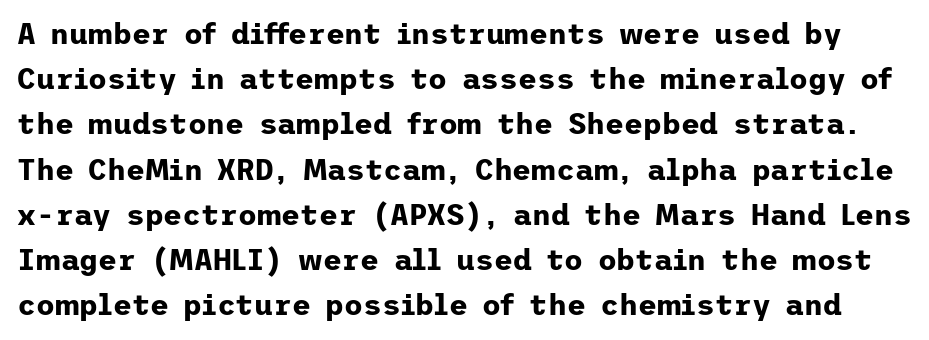
Q: Is the text bold? A: Yes.
Q: Is the text italic (slanted)? A: No, it is upright.
Q: Is the typeface a serif or a sans-serif typeface? A: Sans-serif.
Q: Is the text underlined? A: No.
Q: Is the spacing between letters normal or unusually wide? A: Normal.
Q: Is the spacing between lines tight, normal or loose? A: Normal.
Q: Width (condensed, normal, or wide)? A: Normal.
Q: Stroke contrast? A: Low.
Q: x-height? A: Medium.
